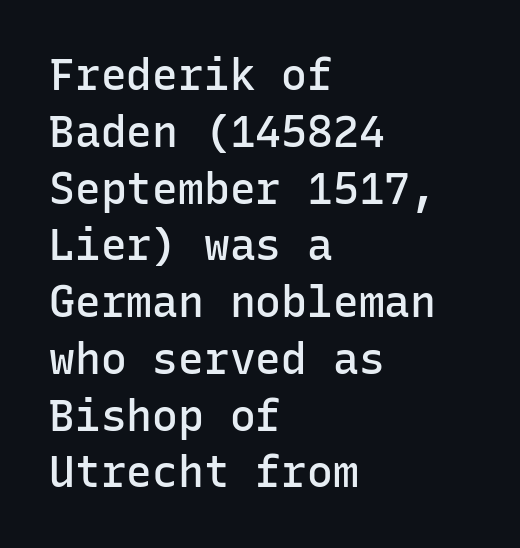
Style check: upright. Stroke thickness is moderately raised; the sample reads as semibold. A classic flush-left, rag-right setting is used for this passage. Honestly, the letter spacing is just normal — you wouldn't notice it.
